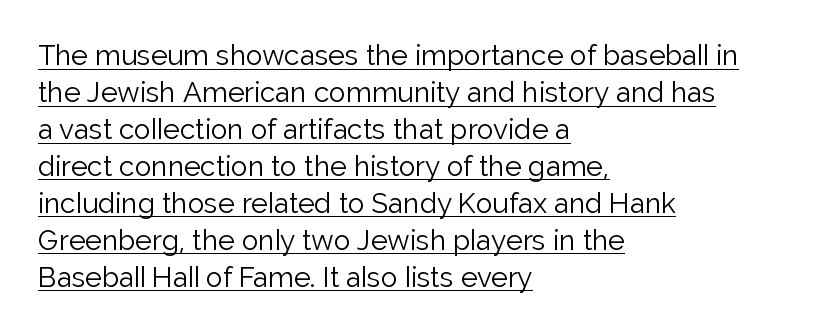
Q: Is the text bold? A: No.
Q: Is the text italic (slanted)? A: No, it is upright.
Q: Is the typeface a serif or a sans-serif typeface? A: Sans-serif.
Q: Is the text underlined? A: Yes.
Q: How is the paragraph aligned? A: Left-aligned.
Q: Is the spacing between letters normal or unusually wide? A: Normal.
Q: Is the spacing between lines tight, normal or loose? A: Normal.
Q: Width (condensed, normal, or wide)? A: Normal.
Q: Stroke contrast? A: Low.
Q: x-height? A: Medium.
Q: Monospaced? A: No.
